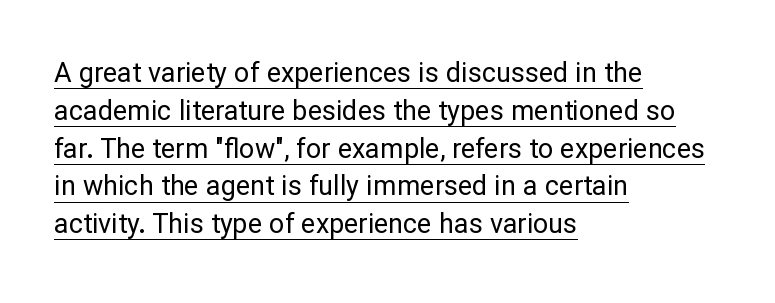
Heft: none added — not bold. Posture: upright roman. Underlining? Definitely there. The ragged edge is on the right, which tells us the setting is flush left. If you measured baseline to baseline, you'd find a middling distance. Nobody touched the tracking dial on this one.
